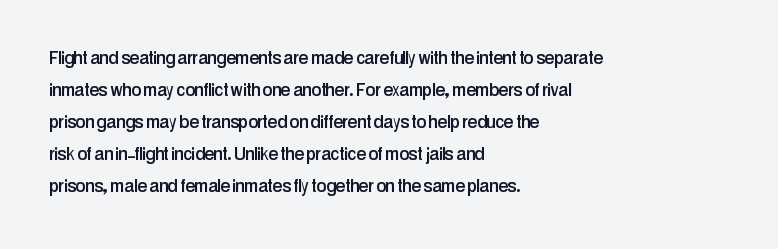
{"italic": "no", "underline": "no", "align": "left", "line_spacing": "normal", "line_spacing_ratio": 1.45, "letter_spacing": "normal", "letter_spacing_em": 0.0, "glyph_px": 22}
